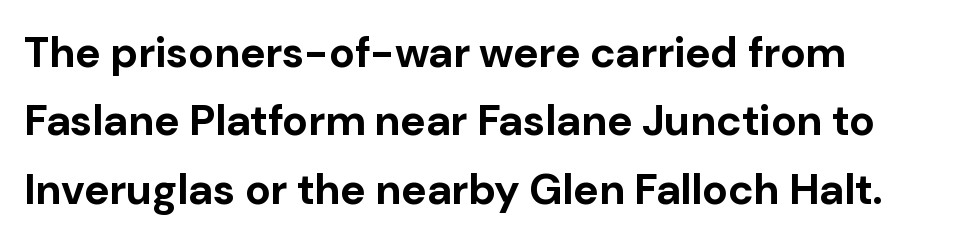
Q: Is the text bold? A: Yes.
Q: Is the text italic (slanted)? A: No, it is upright.
Q: Is the typeface a serif or a sans-serif typeface? A: Sans-serif.
Q: Is the text underlined? A: No.
Q: How is the paragraph aligned? A: Left-aligned.
Q: Is the spacing between letters normal or unusually wide? A: Normal.
Q: Is the spacing between lines tight, normal or loose? A: Normal.
Q: Width (condensed, normal, or wide)? A: Normal.
Q: Stroke contrast? A: Low.
Q: x-height? A: Medium.
Q: Monospaced? A: No.
